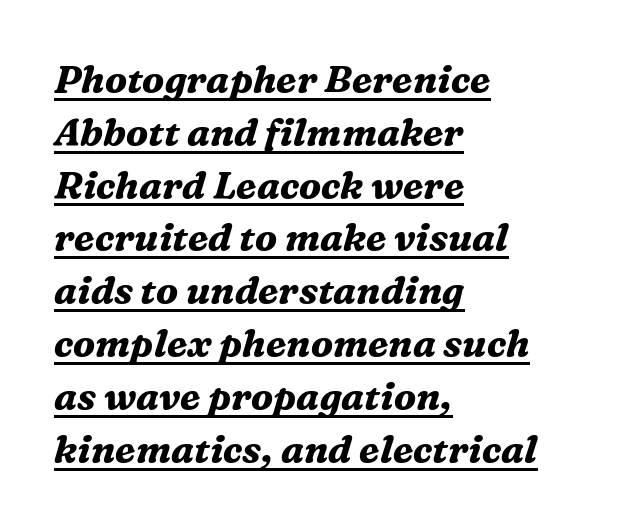
The image shows 38 px bold serif type, italic (leaning right); set left-aligned, normal line spacing (1.39x), normal letter spacing, underlined; medium stroke contrast and a medium x-height.
